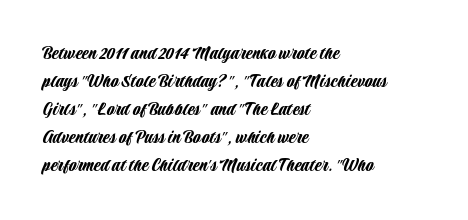
The image shows 20 px text type; set left-aligned, normal line spacing (1.4x), normal letter spacing, not underlined.
